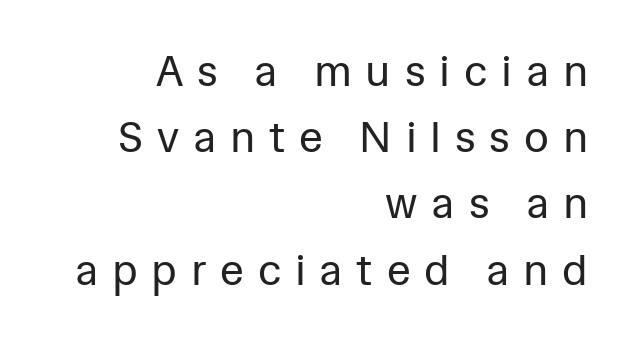
{"serif": "no", "italic": "no", "bold": "no", "weight": "regular", "width": "normal", "stroke_contrast": "low", "x_height": "medium", "monospaced": "no", "underline": "no", "align": "right", "line_spacing": "normal", "line_spacing_ratio": 1.54, "letter_spacing": "wide", "letter_spacing_em": 0.32, "glyph_px": 43}
